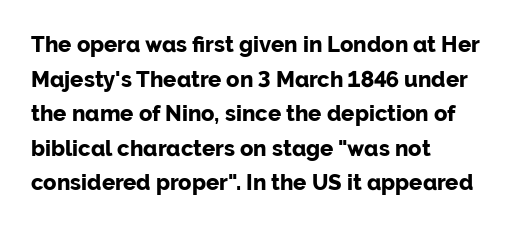
The image shows 22 px bold type, upright; set left-aligned, normal line spacing (1.57x), normal letter spacing, not underlined.
